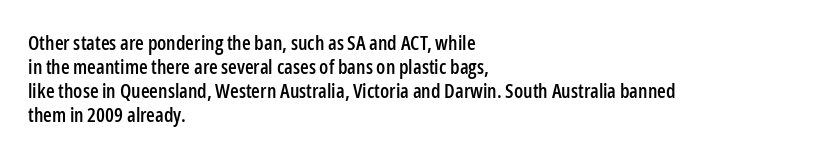
Does the lettering tilt? It doesn't — this is upright. The lines are quadded left. Unmarked baselines from the first word to the last. Characters follow at the spacing the type designer built in.
